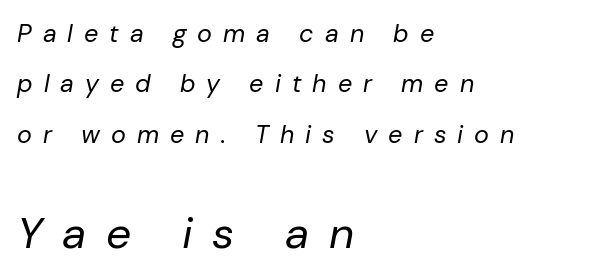
Q: Is the text bold? A: No.
Q: Is the text italic (slanted)? A: Yes, it leans right by about 10 degrees.
Q: Is the text underlined? A: No.
Q: How is the paragraph aligned? A: Left-aligned.
Q: Is the spacing between letters normal or unusually wide? A: Unusually wide.
Q: Is the spacing between lines tight, normal or loose? A: Loose.
Q: Which block of text is set in a larger size, the first (top) or the second (bottom)? A: The second (bottom) one.
Q: Width (condensed, normal, or wide)? A: Normal.
Q: Stroke contrast? A: Low.
Q: x-height? A: Medium.
Q: Monospaced? A: No.
